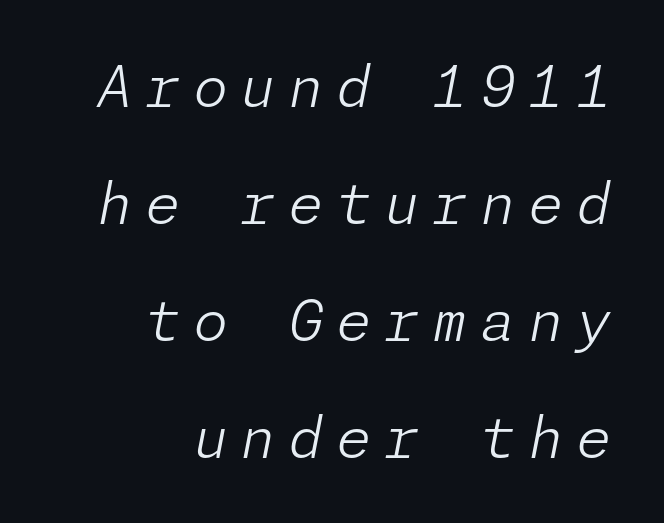
{"italic": "yes", "lean": "right", "slant_degrees": 11, "bold": "no", "weight": "light", "width": "normal", "stroke_contrast": "low", "x_height": "medium", "underline": "no", "align": "right", "line_spacing": "loose", "line_spacing_ratio": 2.05, "letter_spacing": "wide", "letter_spacing_em": 0.22, "glyph_px": 57}
